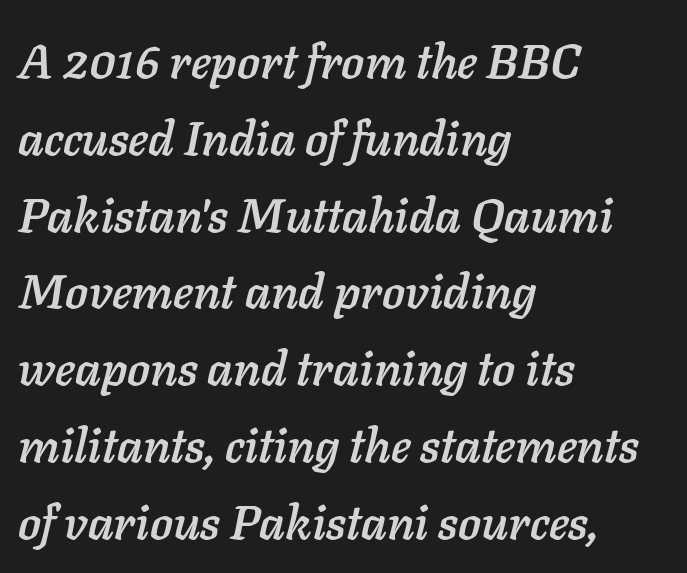
The image shows 48 px text type, italic (leaning right); set left-aligned, normal line spacing (1.6x), normal letter spacing, not underlined; low stroke contrast and a medium x-height.
